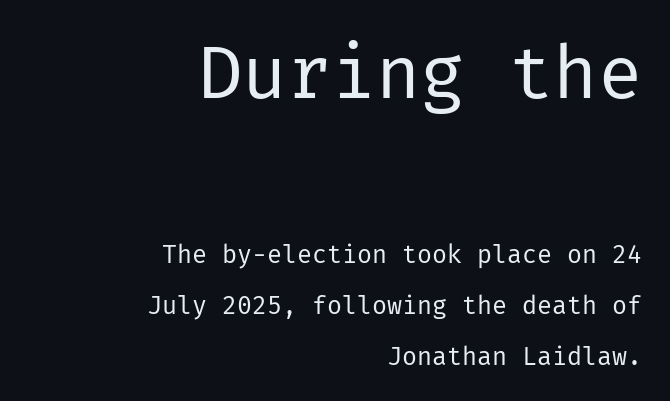
The image shows 74 px regular-weight sans-serif type, upright; set right-aligned, loose line spacing (2.05x), normal letter spacing, not underlined; the first (top) block is 2.96x larger; low stroke contrast and a medium x-height.
